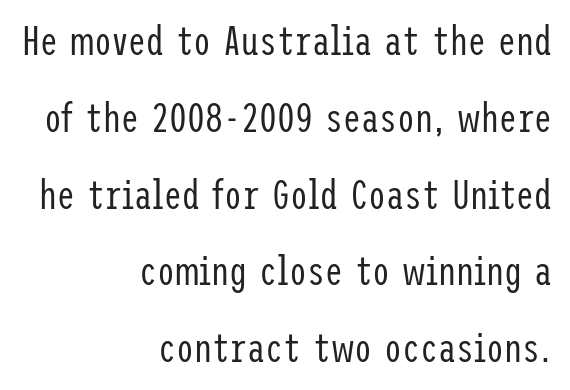
The image shows 40 px regular-weight, condensed sans-serif type, upright; set right-aligned, loose line spacing (1.92x), normal letter spacing, not underlined; low stroke contrast and a medium x-height.
